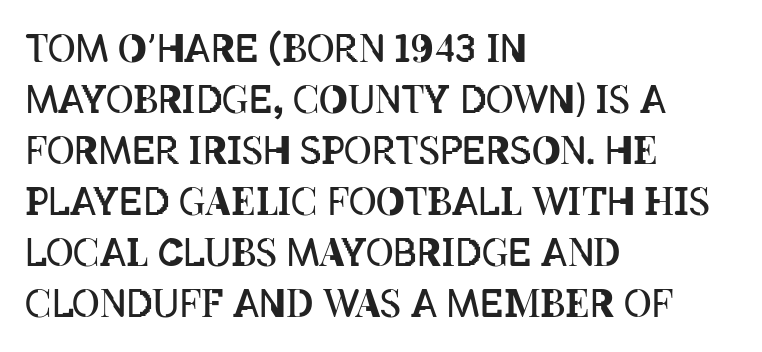
Q: Is the text bold? A: No.
Q: Is the text italic (slanted)? A: No, it is upright.
Q: Is the text underlined? A: No.
Q: How is the paragraph aligned? A: Left-aligned.
Q: Is the spacing between letters normal or unusually wide? A: Normal.
Q: Is the spacing between lines tight, normal or loose? A: Normal.
Q: Width (condensed, normal, or wide)? A: Condensed.
Q: Stroke contrast? A: Low.
Q: x-height? A: Large.
Q: Monospaced? A: No.
